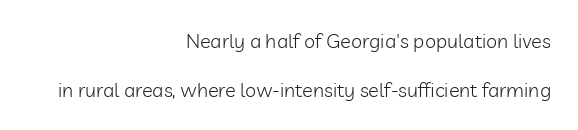
{"italic": "no", "bold": "no", "underline": "no", "align": "right", "line_spacing": "loose", "line_spacing_ratio": 2.46, "letter_spacing": "normal", "letter_spacing_em": 0.0, "glyph_px": 20}
